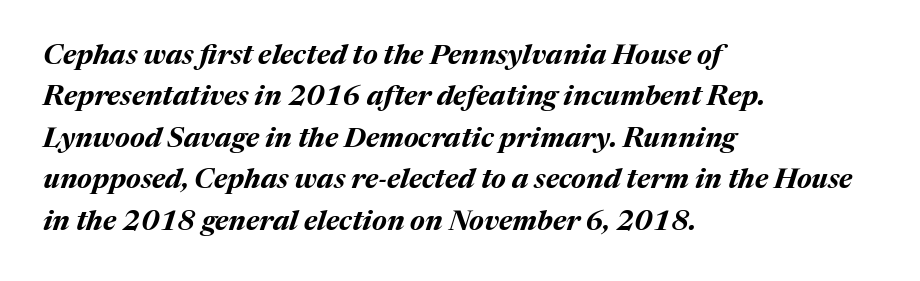
Q: Is the text bold? A: Yes.
Q: Is the text italic (slanted)? A: Yes, it leans right by about 17 degrees.
Q: Is the text underlined? A: No.
Q: How is the paragraph aligned? A: Left-aligned.
Q: Is the spacing between letters normal or unusually wide? A: Normal.
Q: Is the spacing between lines tight, normal or loose? A: Normal.
Q: Width (condensed, normal, or wide)? A: Normal.
Q: Stroke contrast? A: Medium.
Q: x-height? A: Medium.
Q: Monospaced? A: No.
